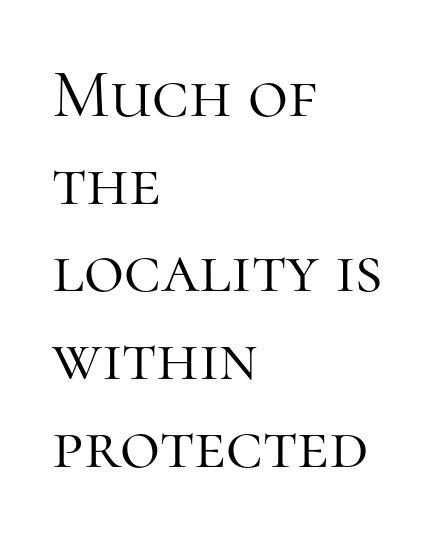
No extra tracking has been applied to these lines. Unlike italic type, these characters show no tilt at all. The rendering anchors every line to the left-hand side. Does the type have serifs? Yes, each stem ends in a small foot. Is this a fixed-width face? No — the glyphs have proportional, varying widths. Type without underlining.
